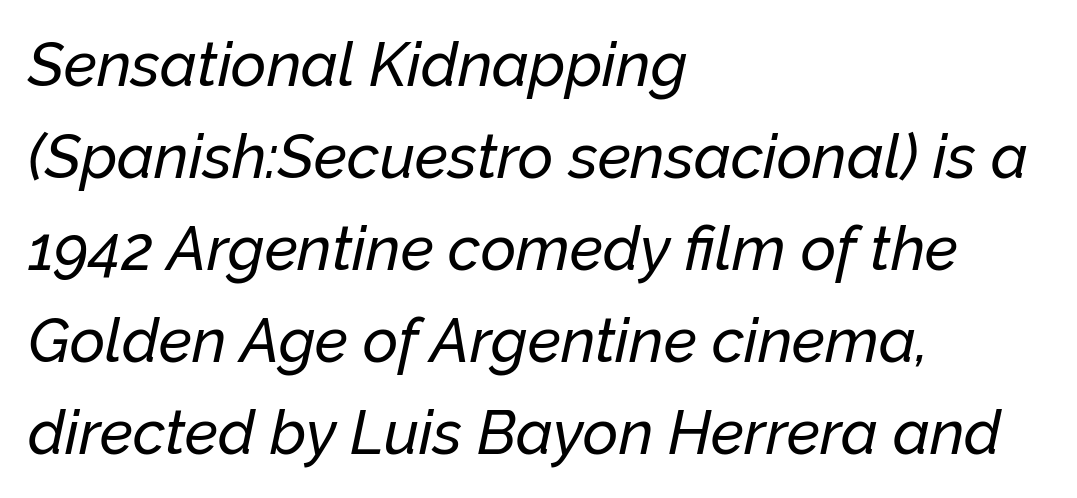
{"italic": "yes", "lean": "right", "slant_degrees": 12, "width": "normal", "stroke_contrast": "low", "x_height": "medium", "monospaced": "no", "underline": "no", "align": "left", "line_spacing": "normal", "line_spacing_ratio": 1.51, "letter_spacing": "normal", "letter_spacing_em": 0.0, "glyph_px": 61}
